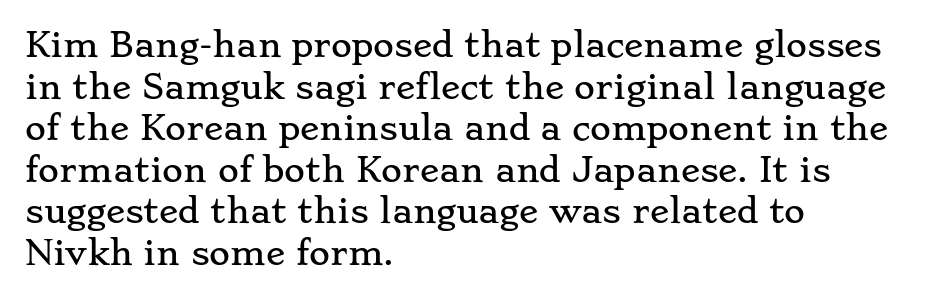
{"serif": "yes", "italic": "no", "width": "wide", "stroke_contrast": "low", "x_height": "small", "monospaced": "no", "underline": "no", "align": "left", "line_spacing": "normal", "line_spacing_ratio": 1.3, "letter_spacing": "normal", "letter_spacing_em": 0.0, "glyph_px": 32}
